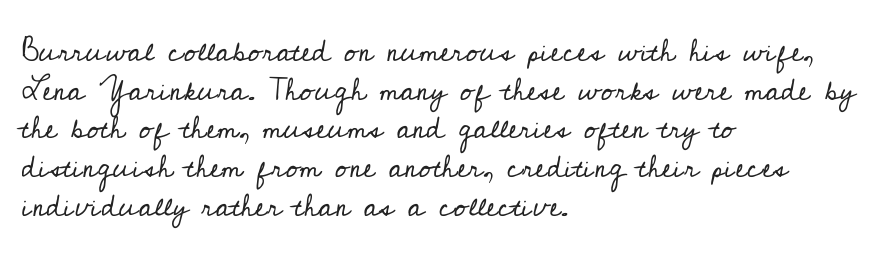
The image shows 31 px regular-weight serif type; set left-aligned, normal line spacing (1.25x), normal letter spacing, not underlined; low stroke contrast and a small x-height.
